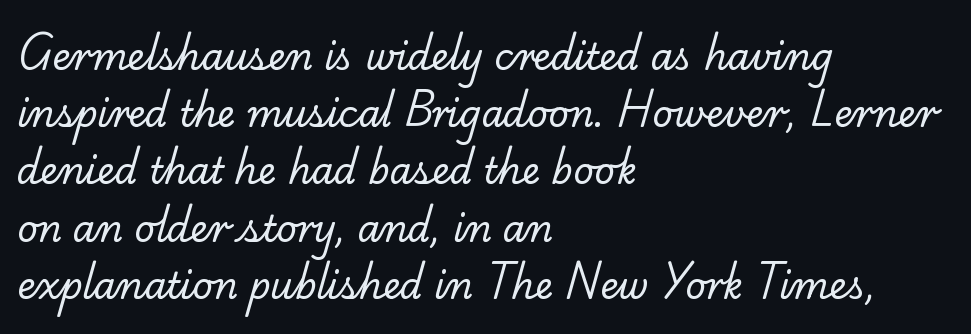
{"bold": "no", "weight": "regular", "width": "normal", "stroke_contrast": "low", "x_height": "small", "monospaced": "no", "underline": "no", "align": "left", "line_spacing": "normal", "line_spacing_ratio": 1.59, "letter_spacing": "normal", "letter_spacing_em": 0.0, "glyph_px": 36}
